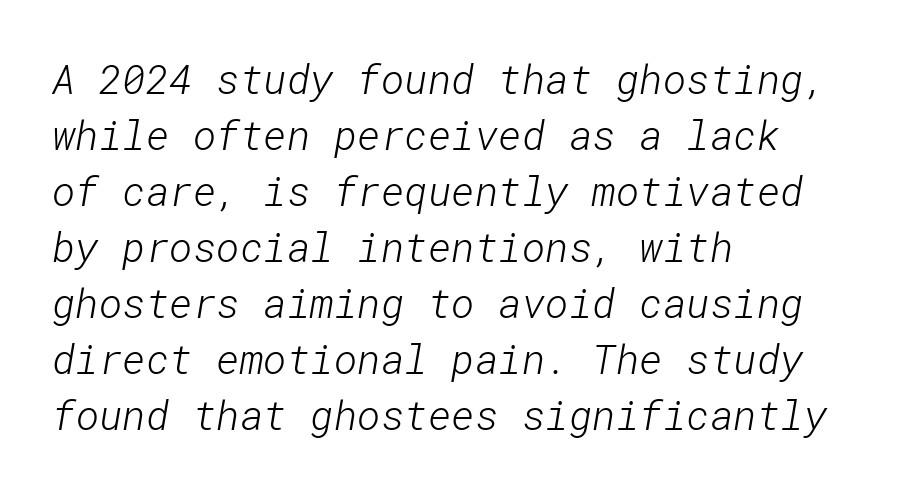
Teacher's note: observe the even left margin — that is flush-left alignment. Has an underline been added? It has not. Observe the ordinary spacing: letters are neighbours, not strangers. This sample keeps an unexceptional amount of space between lines. The weight tops out at a normal text grade.
